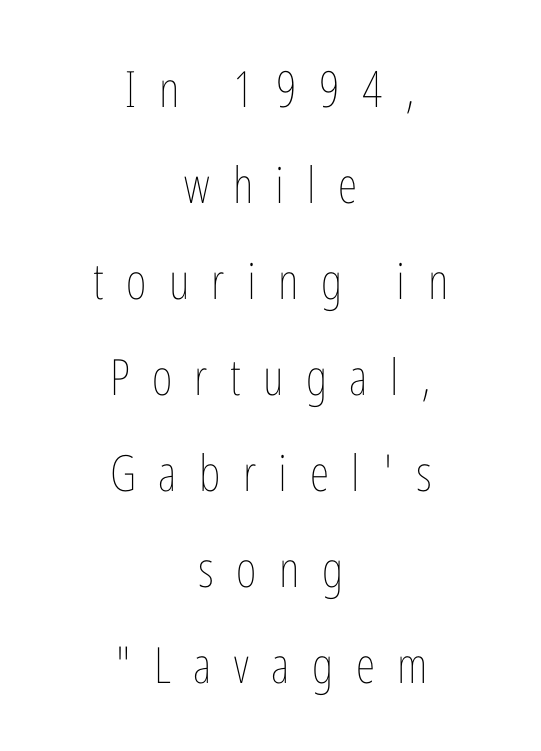
Q: Is the text bold? A: No.
Q: Is the text italic (slanted)? A: No, it is upright.
Q: Is the text underlined? A: No.
Q: How is the paragraph aligned? A: Centered.
Q: Is the spacing between letters normal or unusually wide? A: Unusually wide.
Q: Is the spacing between lines tight, normal or loose? A: Loose.
Q: Width (condensed, normal, or wide)? A: Condensed.
Q: Stroke contrast? A: Low.
Q: x-height? A: Medium.
Q: Monospaced? A: No.
